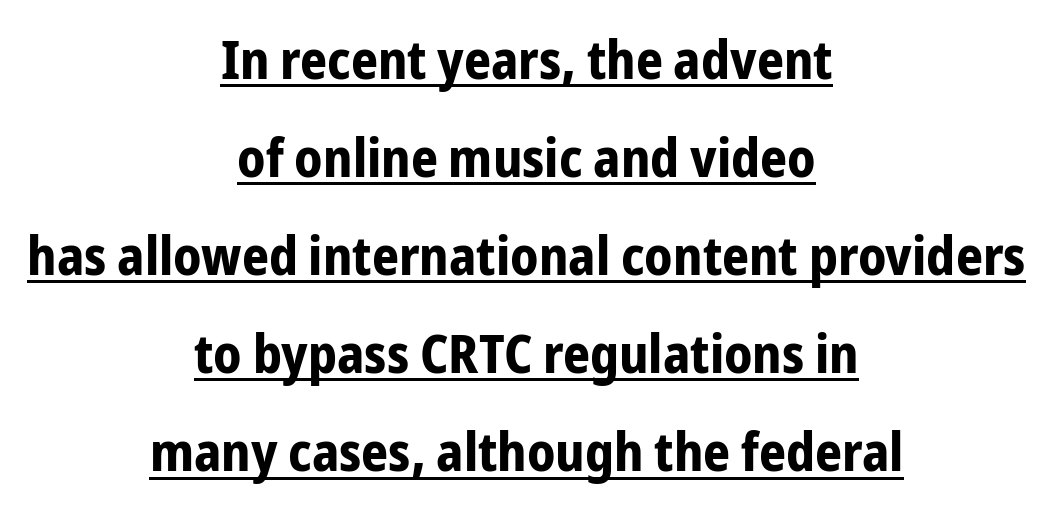
The font is running at its bold setting. Neither beginnings nor endings align; midpoints do. The type is set solid horizontally, with unmodified tracking. Compared with undecorated copy, this sample adds a rule below the words.
